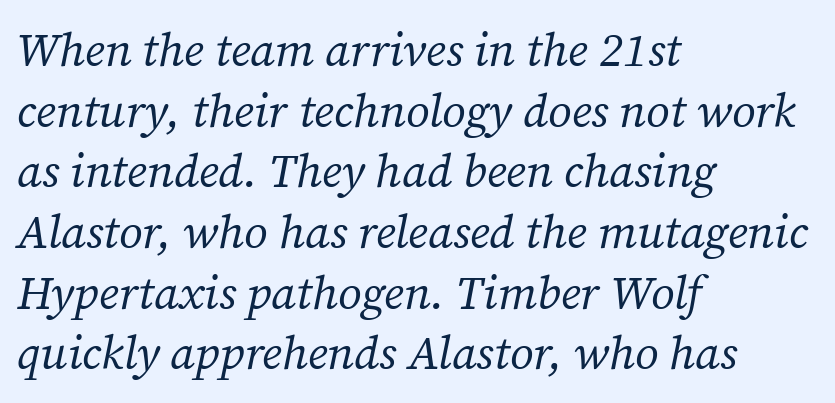
The designer left line spacing at the default. Compared with a centered layout, this one pins lines to the left instead. Unbolded letterforms with no extra heft. The face used here is seriffed, in the tradition of book romans.
